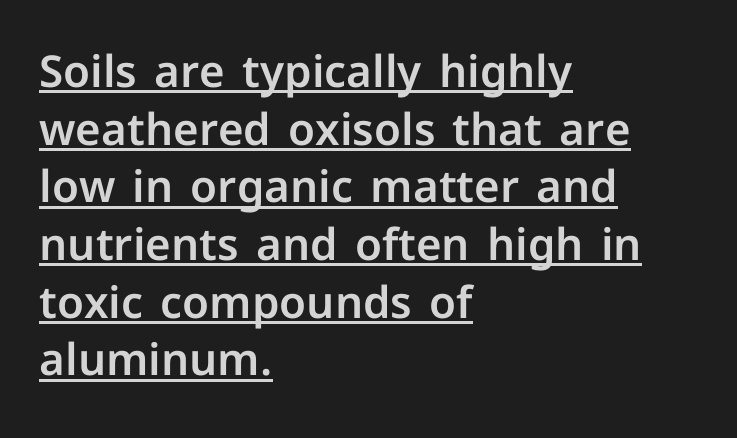
{"serif": "no", "italic": "no", "width": "normal", "stroke_contrast": "low", "x_height": "medium", "monospaced": "no", "underline": "yes", "align": "left", "line_spacing": "normal", "line_spacing_ratio": 1.31, "letter_spacing": "normal", "letter_spacing_em": 0.0, "glyph_px": 44}
